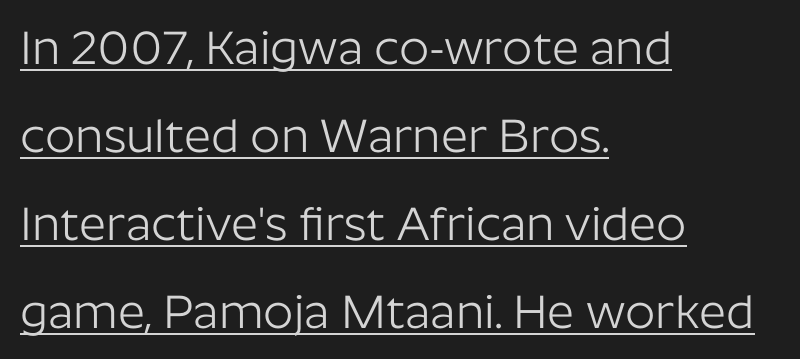
You could call the tracking neutral — neither tight nor loose. Looks like someone drew a line under every word here. The face used here is a sans, in the tradition of grotesques and geometrics. The weight tops out at a normal text grade. Posture: straight, roman, zero tilt. Character widths vary here, with narrow letters taking less room than wide ones.
